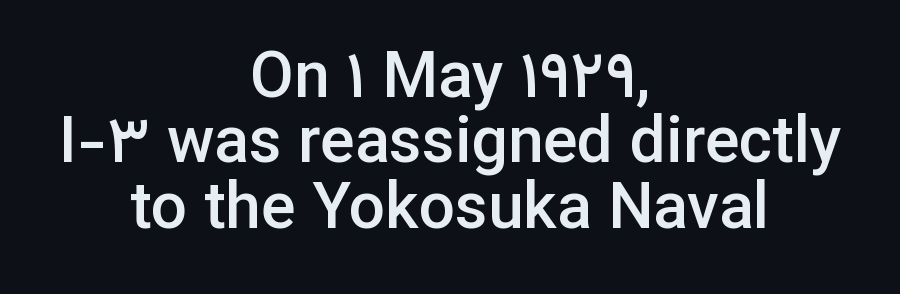
Q: Is the text bold? A: Semi-bold.
Q: Is the text italic (slanted)? A: No, it is upright.
Q: Is the typeface a serif or a sans-serif typeface? A: Sans-serif.
Q: Is the text underlined? A: No.
Q: How is the paragraph aligned? A: Centered.
Q: Is the spacing between letters normal or unusually wide? A: Normal.
Q: Is the spacing between lines tight, normal or loose? A: Tight.
Q: Width (condensed, normal, or wide)? A: Normal.
Q: Stroke contrast? A: Low.
Q: x-height? A: Medium.
Q: Monospaced? A: No.
